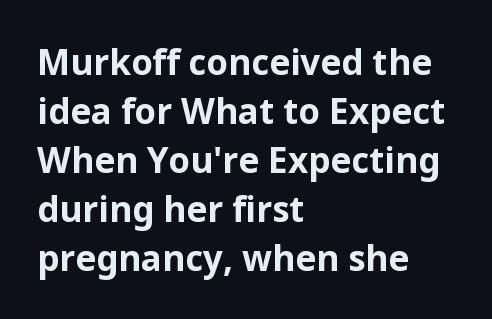
The image shows 35 px bold sans-serif type, upright; set left-aligned, normal line spacing (1.4x), normal letter spacing, not underlined; low stroke contrast and a medium x-height.
